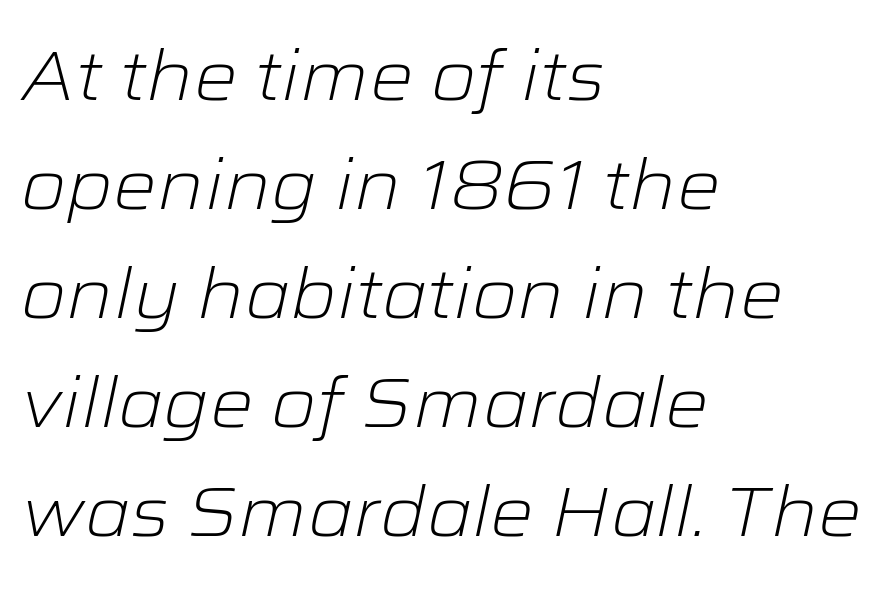
A clean baseline with only descenders dipping below it. When letters slant like this, we call the style italic. Reading down the column, the eye jumps a familiar distance to each next line. The passage is arranged the way most books set body copy — flush left. Caption: face not bold, strokes unweighted. Here the glyphs are tracked normally, forming tight word shapes.
